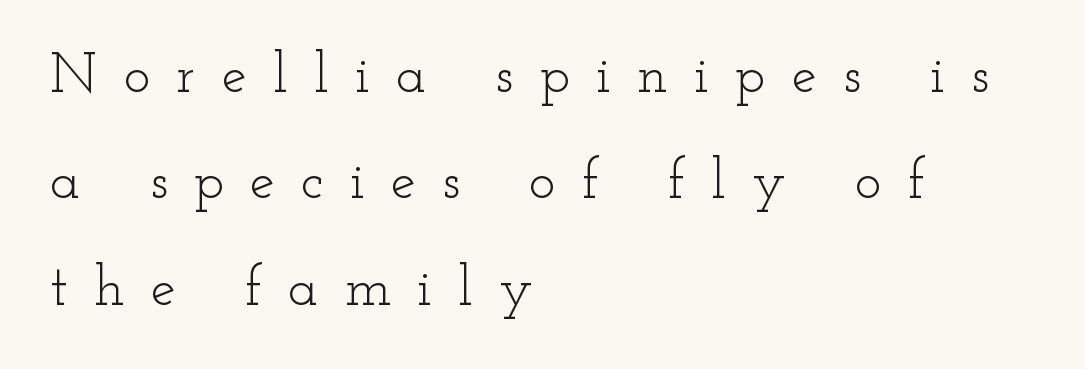
Q: Is the text bold? A: No.
Q: Is the text italic (slanted)? A: No, it is upright.
Q: Is the typeface a serif or a sans-serif typeface? A: Serif.
Q: Is the text underlined? A: No.
Q: How is the paragraph aligned? A: Left-aligned.
Q: Is the spacing between letters normal or unusually wide? A: Unusually wide.
Q: Is the spacing between lines tight, normal or loose? A: Loose.
Q: Width (condensed, normal, or wide)? A: Wide.
Q: Stroke contrast? A: Low.
Q: x-height? A: Small.
Q: Monospaced? A: No.
